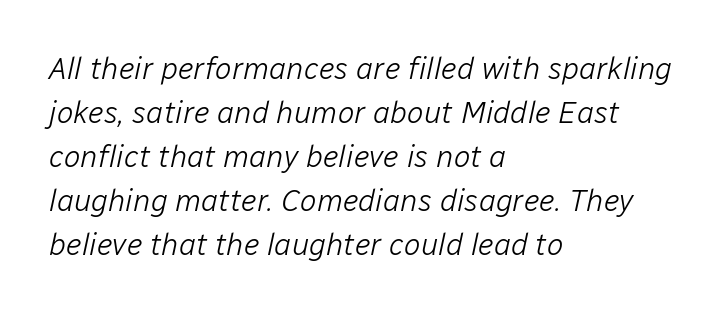
Q: Is the text bold? A: No.
Q: Is the text italic (slanted)? A: Yes, it leans right by about 12 degrees.
Q: Is the text underlined? A: No.
Q: How is the paragraph aligned? A: Left-aligned.
Q: Is the spacing between letters normal or unusually wide? A: Normal.
Q: Is the spacing between lines tight, normal or loose? A: Normal.
Q: Width (condensed, normal, or wide)? A: Normal.
Q: Stroke contrast? A: Low.
Q: x-height? A: Medium.
Q: Monospaced? A: No.
